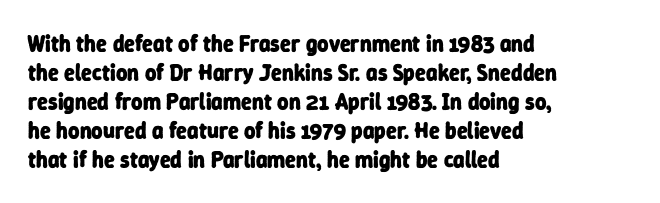
The image shows 22 px bold type; set left-aligned, normal line spacing (1.32x), normal letter spacing, not underlined.
